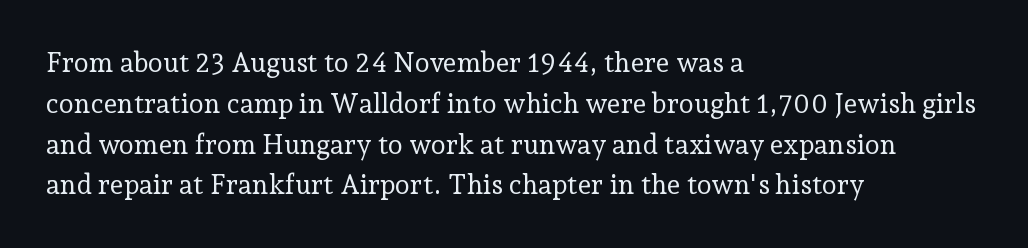
The image shows 27 px text type, upright; set left-aligned, normal line spacing (1.51x), normal letter spacing, not underlined.
